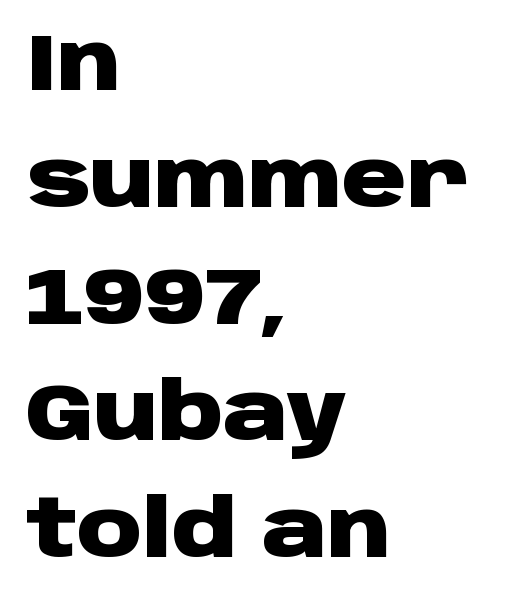
Q: Is the text bold? A: Yes.
Q: Is the text italic (slanted)? A: No, it is upright.
Q: Is the typeface a serif or a sans-serif typeface? A: Sans-serif.
Q: Is the text underlined? A: No.
Q: How is the paragraph aligned? A: Left-aligned.
Q: Is the spacing between letters normal or unusually wide? A: Normal.
Q: Is the spacing between lines tight, normal or loose? A: Normal.
Q: Width (condensed, normal, or wide)? A: Wide.
Q: Stroke contrast? A: Low.
Q: x-height? A: Large.
Q: Monospaced? A: No.
